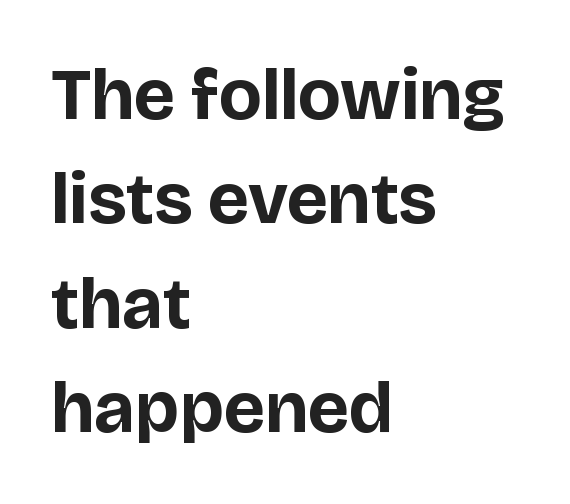
The image shows 73 px bold sans-serif type, upright; set left-aligned, normal line spacing (1.43x), normal letter spacing, not underlined; low stroke contrast and a large x-height.
